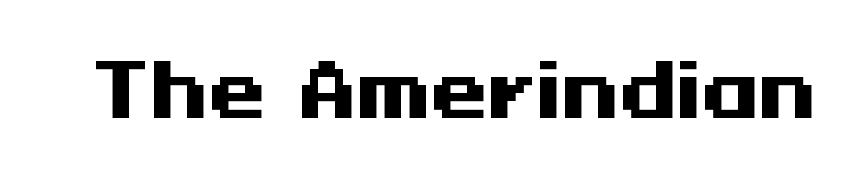
The image shows 74 px heavy, wide sans-serif type, upright; set normal letter spacing, not underlined; medium stroke contrast and a medium x-height.
